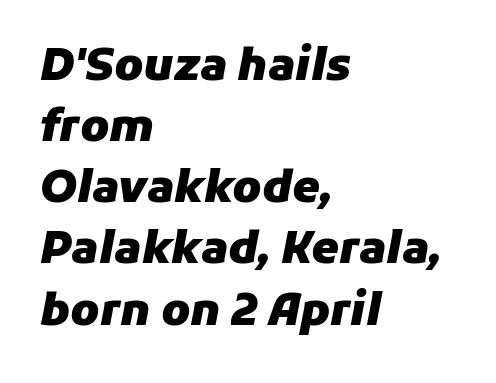
Chunky letters — that's bold for sure. What stands out about the letter spacing? Nothing — it is the standard amount. If you drew a line through each stem, it would be angled. Notice how descenders clear the ascenders below comfortably — that's standard leading.
